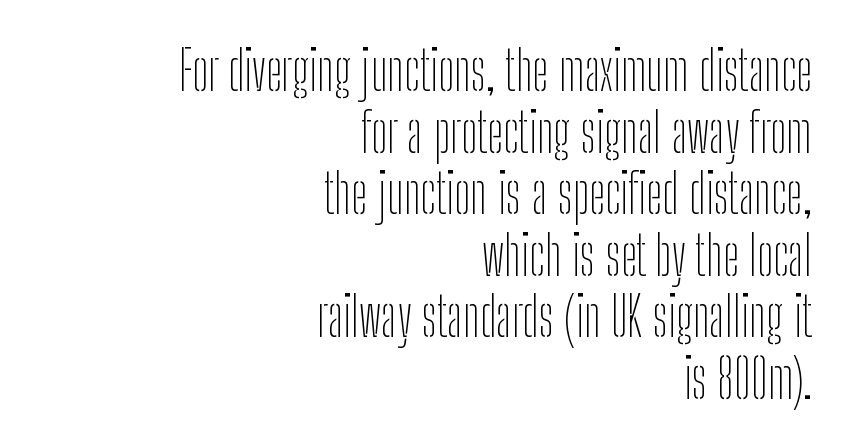
These glyphs show unthickened strokes, regular width or finer. One-word summary of the alignment: right. The letters stand straight up with perfectly vertical stems. The letters carry no serifs — their stems end cleanly without finishing strokes. The type is set solid horizontally, with unmodified tracking. Unmarked baselines from the first word to the last.
